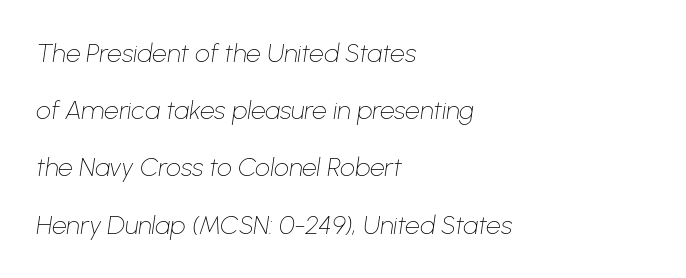
Q: Is the text bold? A: No.
Q: Is the text italic (slanted)? A: Yes, it leans right by about 8 degrees.
Q: Is the text underlined? A: No.
Q: How is the paragraph aligned? A: Left-aligned.
Q: Is the spacing between letters normal or unusually wide? A: Normal.
Q: Is the spacing between lines tight, normal or loose? A: Loose.
